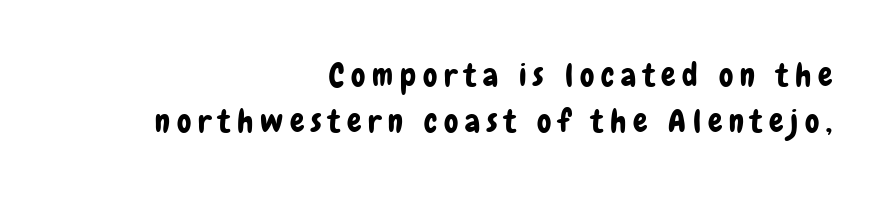
The image shows 32 px condensed sans-serif type, upright; set right-aligned, normal line spacing (1.44x), unusually wide letter spacing (+0.21 em), not underlined; low stroke contrast and a medium x-height.
